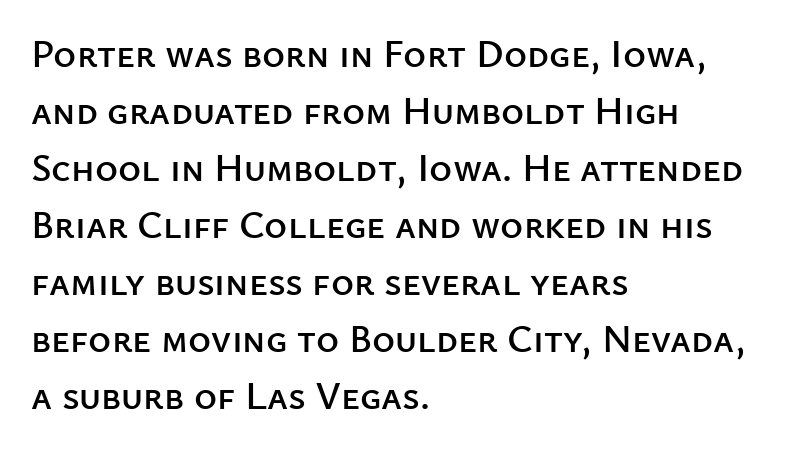
The image shows 39 px sans-serif type, upright; set left-aligned, normal line spacing (1.46x), normal letter spacing, not underlined; low stroke contrast and a medium x-height.
